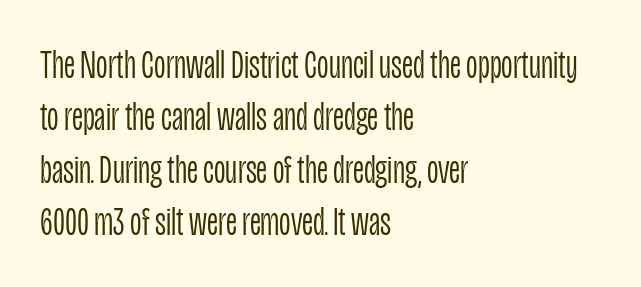
{"serif": "no", "italic": "no", "bold": "no", "weight": "light", "width": "condensed", "stroke_contrast": "low", "x_height": "large", "monospaced": "no", "underline": "no", "align": "left", "line_spacing": "normal", "line_spacing_ratio": 1.31, "letter_spacing": "normal", "letter_spacing_em": 0.0, "glyph_px": 40}
